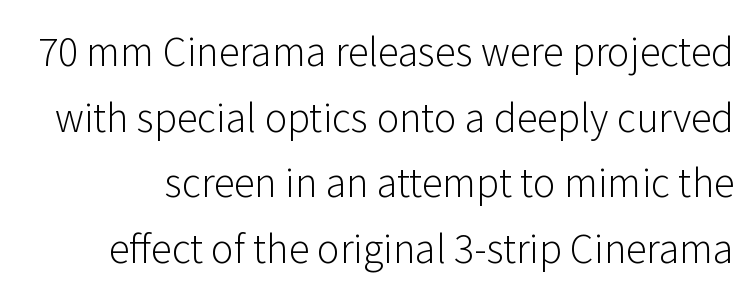
The image shows 42 px light sans-serif type, upright; set normal line spacing (1.56x), normal letter spacing, not underlined; low stroke contrast and a medium x-height.
